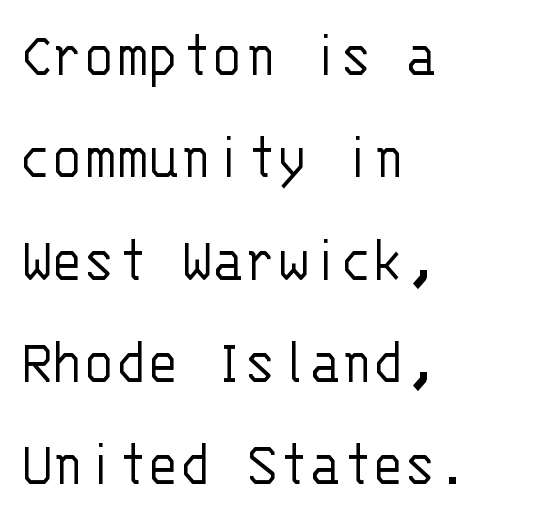
Horizontal alignment here is leftward, the default for most running prose. Each letter, wide or thin by design, is forced into the same width here. A sans-serif font was chosen for this passage. Ink coverage per letter is moderate at most. Students, note that the glyphs here touch the page at normal intervals.
